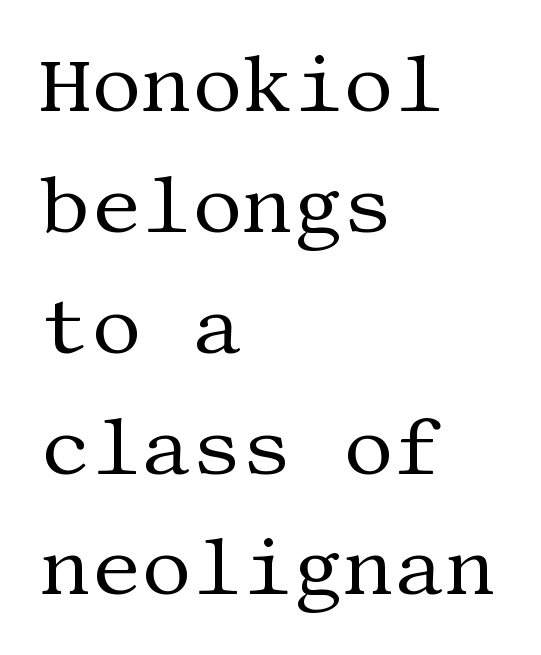
The image shows 79 px regular-weight serif type, upright; set left-aligned, normal line spacing (1.53x), normal letter spacing, not underlined; medium stroke contrast and a large x-height.
